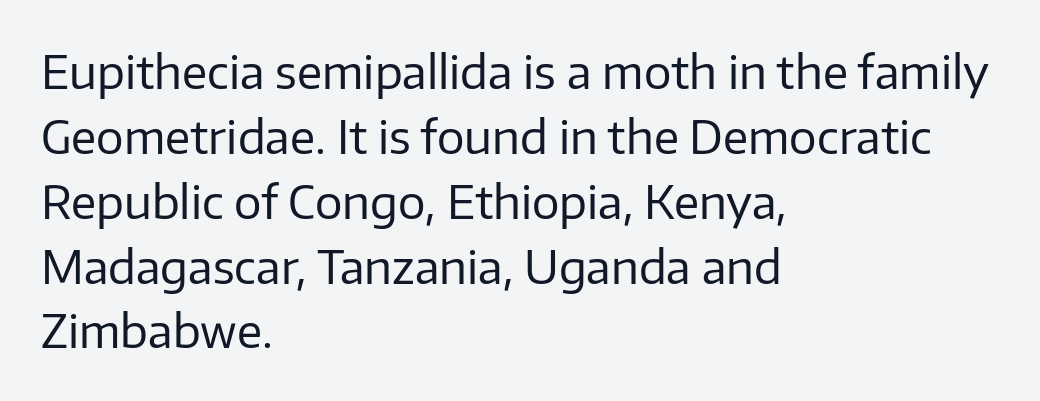
Leading: standard. Nothing sits at the stroke ends, so this counts as sans-serif. Quick note: not italic, upright. A clean baseline with only descenders dipping below it.
